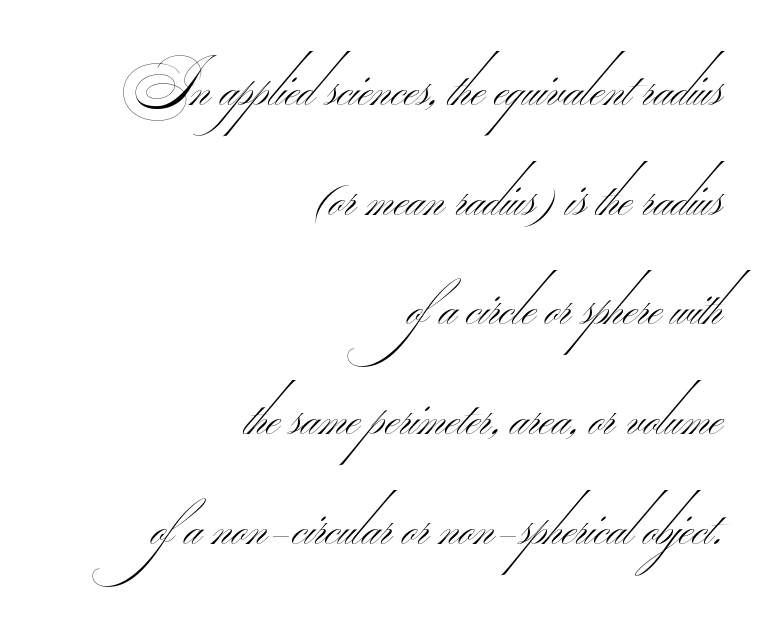
{"serif": "no", "bold": "no", "weight": "thin", "width": "wide", "stroke_contrast": "medium", "monospaced": "no", "underline": "no", "align": "right", "line_spacing_ratio": 1.86, "letter_spacing": "normal", "letter_spacing_em": 0.0, "glyph_px": 59}
